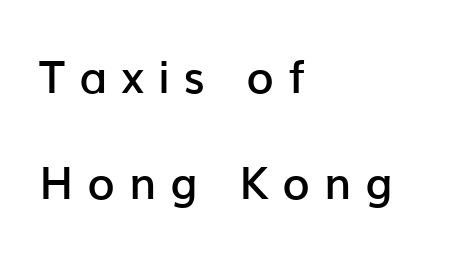
{"serif": "no", "italic": "no", "bold": "semi", "weight": "semibold", "width": "normal", "stroke_contrast": "low", "x_height": "medium", "monospaced": "no", "underline": "no", "align": "left", "line_spacing": "loose", "line_spacing_ratio": 2.36, "letter_spacing": "wide", "letter_spacing_em": 0.31, "glyph_px": 45}
